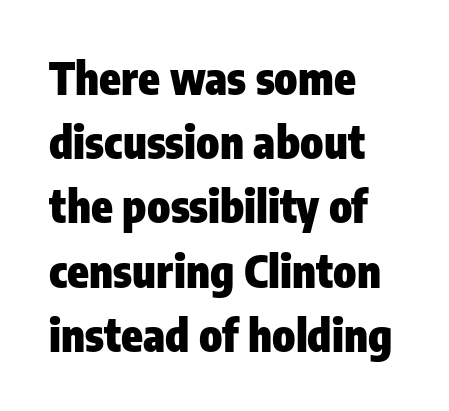
Q: Is the text bold? A: Yes.
Q: Is the text italic (slanted)? A: No, it is upright.
Q: Is the typeface a serif or a sans-serif typeface? A: Sans-serif.
Q: Is the text underlined? A: No.
Q: How is the paragraph aligned? A: Left-aligned.
Q: Is the spacing between letters normal or unusually wide? A: Normal.
Q: Is the spacing between lines tight, normal or loose? A: Normal.
Q: Width (condensed, normal, or wide)? A: Condensed.
Q: Stroke contrast? A: Low.
Q: x-height? A: Medium.
Q: Monospaced? A: No.
